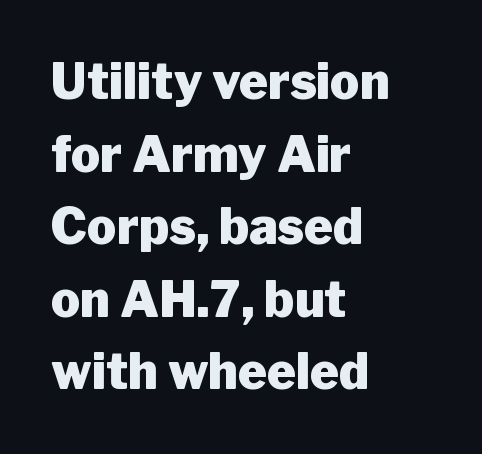
Words appear dense and cohesive because spacing is normal. The typesetter chose a ragged-right arrangement here. Nope, not italic — everything's standing straight. Note the varied advance widths — an 'i' is clearly narrower than an 'm'. A typesetter would label this face a sans.
